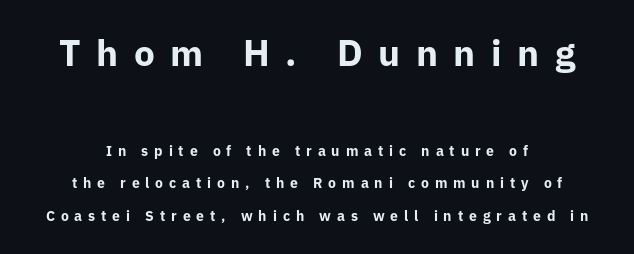
{"serif": "no", "italic": "no", "bold": "yes", "weight": "bold", "width": "normal", "stroke_contrast": "low", "x_height": "medium", "monospaced": "no", "underline": "no", "align": "center", "line_spacing": "loose", "line_spacing_ratio": 2.31, "letter_spacing": "wide", "letter_spacing_em": 0.42, "larger_block": "first", "size_ratio": 2.64, "glyph_px": 37}
